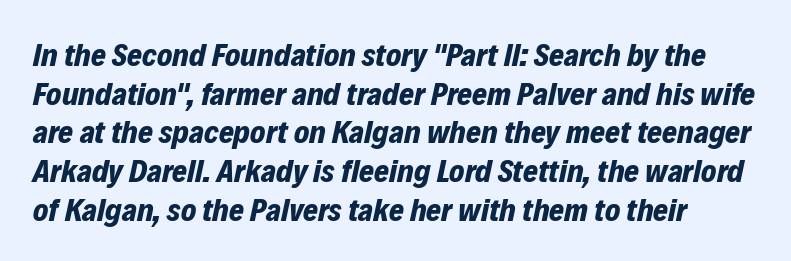
Q: Is the text bold? A: Yes.
Q: Is the text italic (slanted)? A: Yes, it leans right by about 12 degrees.
Q: Is the text underlined? A: No.
Q: Is the spacing between letters normal or unusually wide? A: Normal.
Q: Width (condensed, normal, or wide)? A: Normal.
Q: Stroke contrast? A: Low.
Q: x-height? A: Medium.
Q: Monospaced? A: No.
